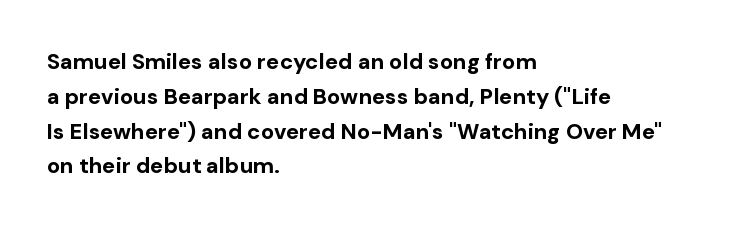
One-word summary of the alignment: left. Characters remain perfectly vertical along every line. Words float on clear page, feet unadorned. Look at the tracking — it's just the regular setting, nothing added.
